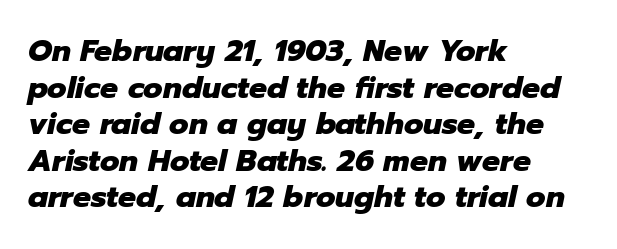
Q: Is the text bold? A: Yes.
Q: Is the text italic (slanted)? A: Yes, it leans right by about 12 degrees.
Q: Is the text underlined? A: No.
Q: How is the paragraph aligned? A: Left-aligned.
Q: Is the spacing between letters normal or unusually wide? A: Normal.
Q: Width (condensed, normal, or wide)? A: Normal.
Q: Stroke contrast? A: Low.
Q: x-height? A: Medium.
Q: Monospaced? A: No.
